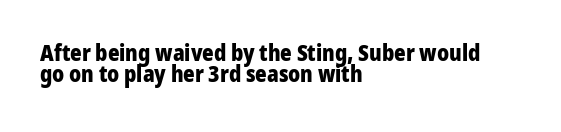
Letter spacing: default. The strip under each line holds only bare page. Notice how thick the strokes are: this is what a full bold looks like. This sample trades vertical openness for compactness between lines.
